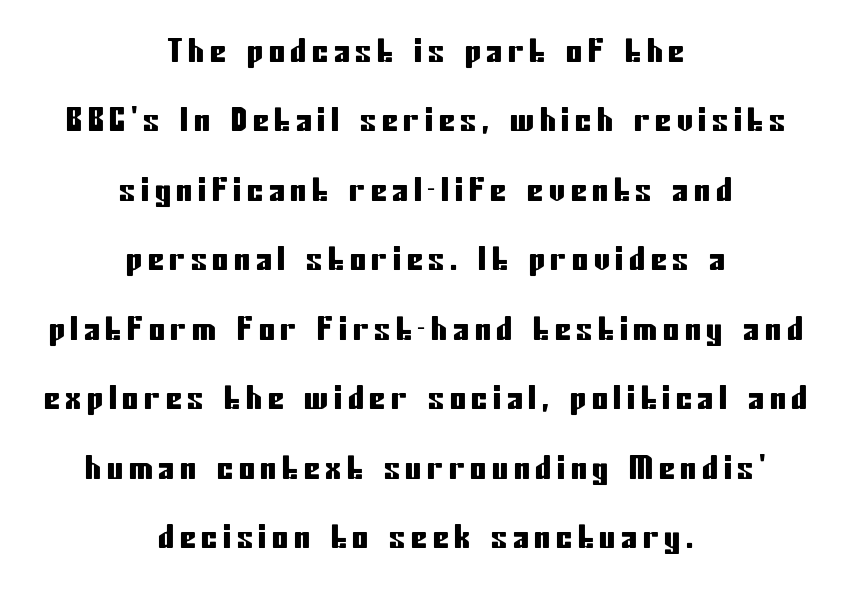
The image shows 32 px condensed sans-serif type, upright; set centered, loose line spacing (2.17x), not underlined; low stroke contrast and a medium x-height.
